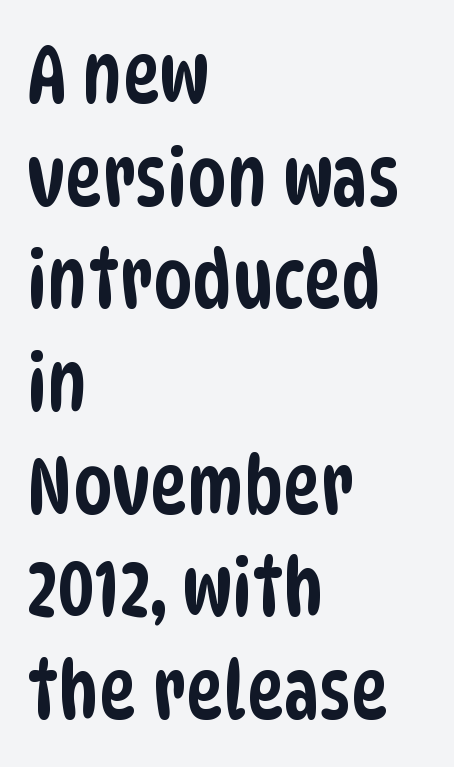
Q: Is the typeface a serif or a sans-serif typeface? A: Sans-serif.
Q: Is the text underlined? A: No.
Q: How is the paragraph aligned? A: Left-aligned.
Q: Is the spacing between letters normal or unusually wide? A: Normal.
Q: Is the spacing between lines tight, normal or loose? A: Normal.
Q: Width (condensed, normal, or wide)? A: Condensed.
Q: Stroke contrast? A: Low.
Q: x-height? A: Large.
Q: Monospaced? A: No.
